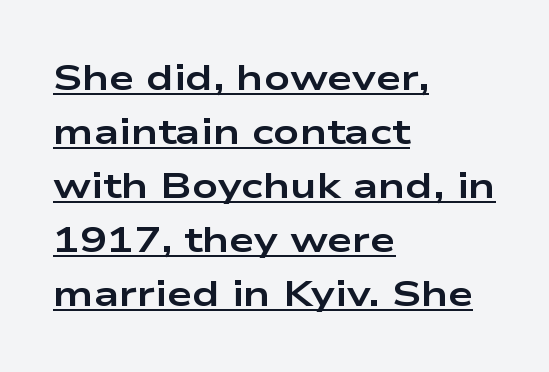
Q: Is the text bold? A: Yes.
Q: Is the text italic (slanted)? A: No, it is upright.
Q: Is the typeface a serif or a sans-serif typeface? A: Sans-serif.
Q: Is the text underlined? A: Yes.
Q: How is the paragraph aligned? A: Left-aligned.
Q: Is the spacing between letters normal or unusually wide? A: Normal.
Q: Is the spacing between lines tight, normal or loose? A: Normal.
Q: Width (condensed, normal, or wide)? A: Wide.
Q: Stroke contrast? A: Low.
Q: x-height? A: Medium.
Q: Monospaced? A: No.
